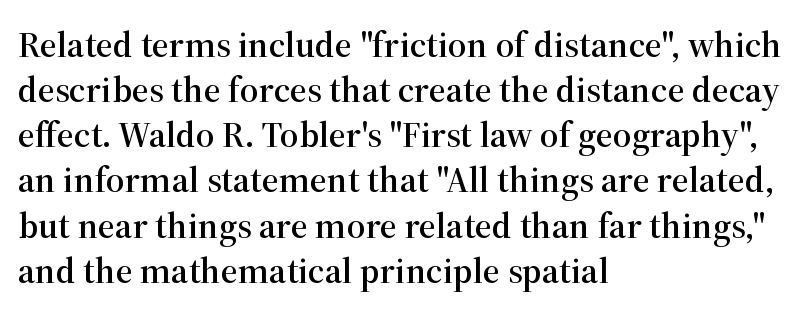
{"serif": "yes", "italic": "no", "width": "normal", "stroke_contrast": "high", "x_height": "medium", "monospaced": "no", "underline": "no", "align": "left", "line_spacing_ratio": 1.22, "letter_spacing": "normal", "letter_spacing_em": 0.0, "glyph_px": 37}
